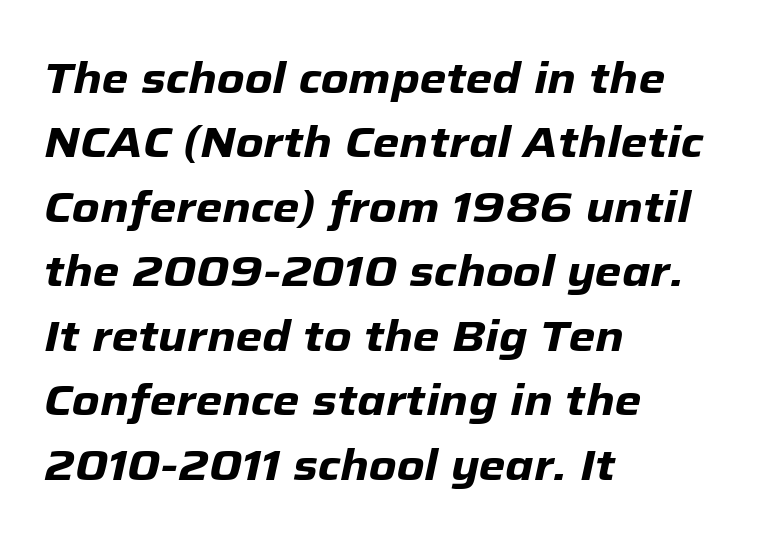
The foot of each line stays bare and open. Horizontal bands of white between lines are of average thickness. What stands out about the letter spacing? Nothing — it is the standard amount. The rendering uses natural spacing where letterforms have individual widths. Strokes here are thick enough to call this a true bold. All the whitespace from short lines collects on the right.
